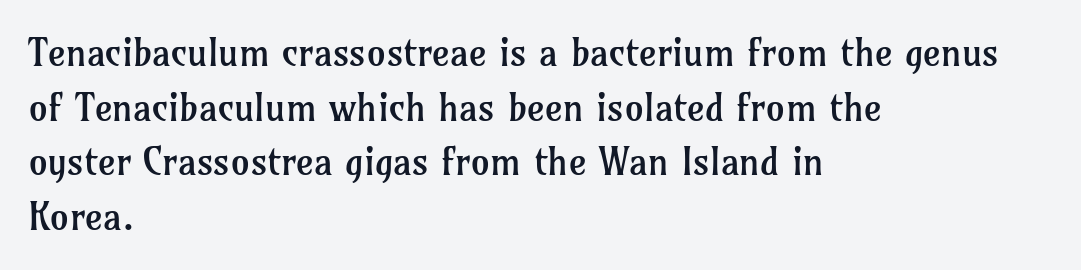
A roman cut, with each character standing at attention. Plain, unruled lines of type. Between one letter and the next there's only the usual sliver of space. Spacing verdict: proportional, widths tailored to each character. Heaviness? Minimal to ordinary, like unemphasized prose.
